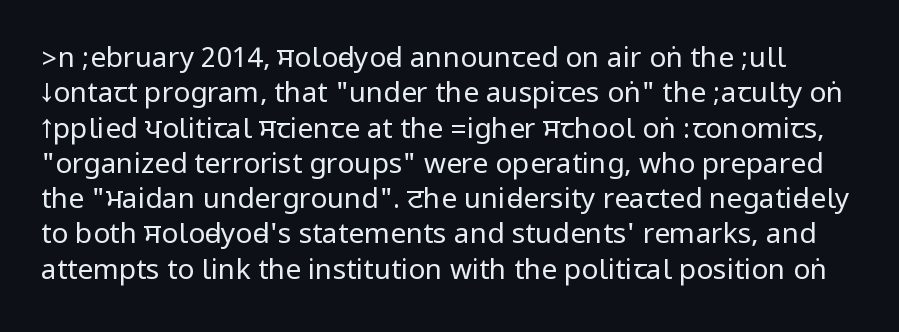
Q: Is the text bold? A: No.
Q: Is the text italic (slanted)? A: No, it is upright.
Q: Is the typeface a serif or a sans-serif typeface? A: Sans-serif.
Q: Is the text underlined? A: No.
Q: Is the spacing between letters normal or unusually wide? A: Normal.
Q: Is the spacing between lines tight, normal or loose? A: Normal.
Q: Width (condensed, normal, or wide)? A: Condensed.
Q: Stroke contrast? A: Low.
